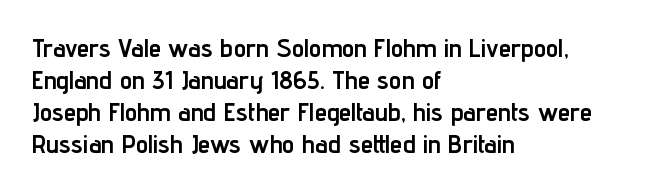
The image shows 25 px bold type, upright; set left-aligned, normal line spacing (1.28x), normal letter spacing, not underlined.
